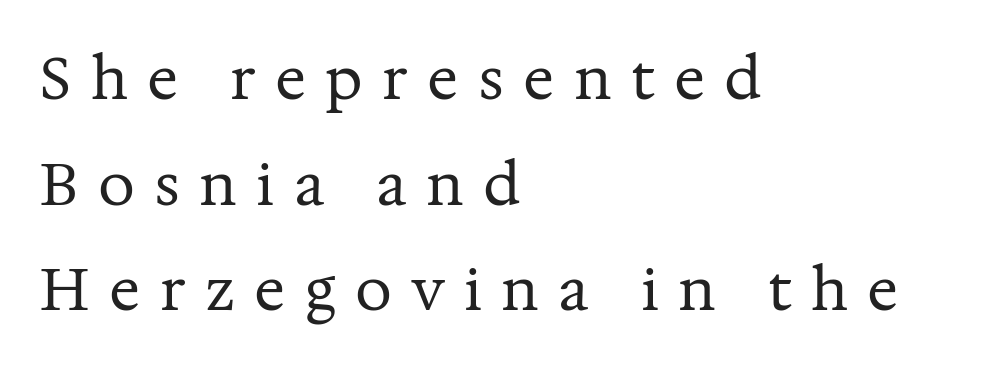
What kind of face is this? One with serifs. Stems and bowls with no extra thickness — not bold. Style check: upright. Glyph-to-glyph distance is far greater than everyday printed text.
